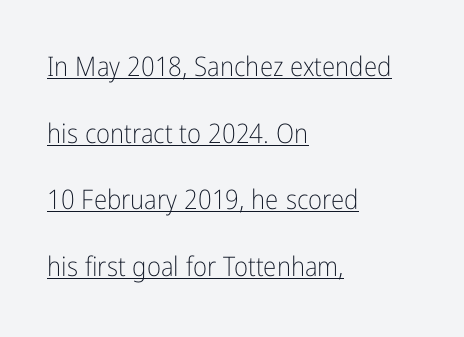
{"italic": "no", "bold": "no", "underline": "yes", "align": "left", "line_spacing": "loose", "line_spacing_ratio": 2.47, "letter_spacing": "normal", "letter_spacing_em": 0.0, "glyph_px": 27}
